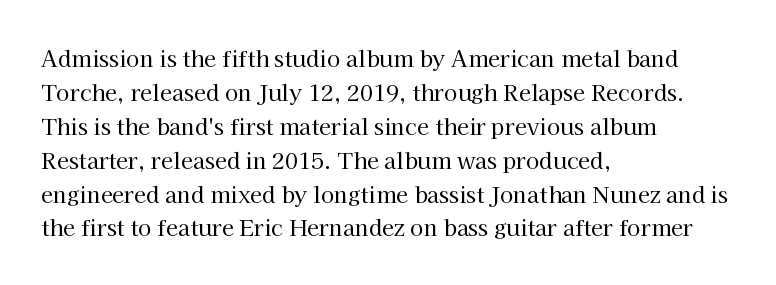
Q: Is the text bold? A: No.
Q: Is the text italic (slanted)? A: No, it is upright.
Q: Is the text underlined? A: No.
Q: How is the paragraph aligned? A: Left-aligned.
Q: Is the spacing between letters normal or unusually wide? A: Normal.
Q: Is the spacing between lines tight, normal or loose? A: Normal.
